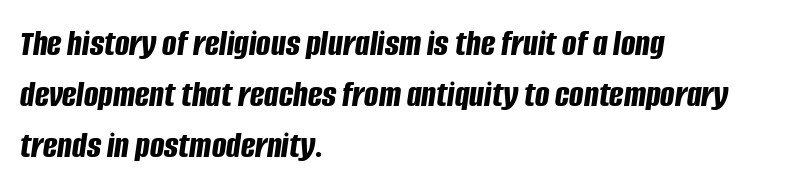
The image shows 38 px bold, condensed type, italic (leaning right); set left-aligned, normal line spacing (1.34x), normal letter spacing, not underlined; low stroke contrast and a large x-height.
